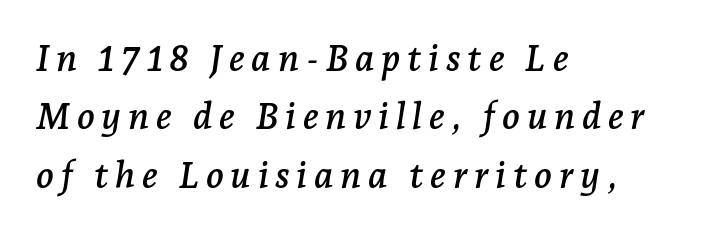
The image shows 37 px serif type, italic (leaning right); set left-aligned, normal line spacing (1.58x), not underlined; low stroke contrast and a medium x-height.
